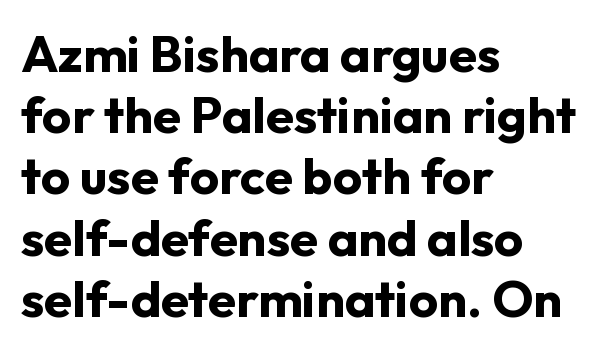
Q: Is the text bold? A: Yes.
Q: Is the text italic (slanted)? A: No, it is upright.
Q: Is the typeface a serif or a sans-serif typeface? A: Sans-serif.
Q: Is the text underlined? A: No.
Q: How is the paragraph aligned? A: Left-aligned.
Q: Is the spacing between letters normal or unusually wide? A: Normal.
Q: Width (condensed, normal, or wide)? A: Normal.
Q: Stroke contrast? A: Low.
Q: x-height? A: Medium.
Q: Monospaced? A: No.
